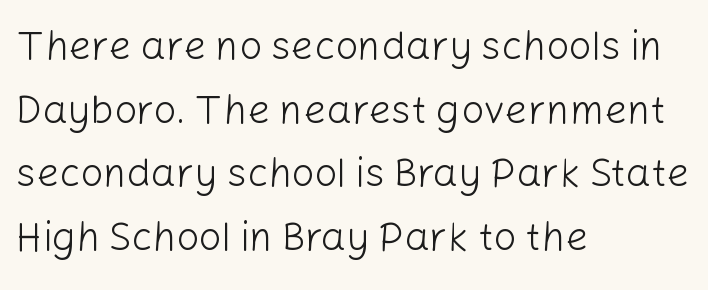
Q: Is the text bold? A: No.
Q: Is the text italic (slanted)? A: No, it is upright.
Q: Is the typeface a serif or a sans-serif typeface? A: Sans-serif.
Q: Is the text underlined? A: No.
Q: How is the paragraph aligned? A: Left-aligned.
Q: Is the spacing between letters normal or unusually wide? A: Normal.
Q: Is the spacing between lines tight, normal or loose? A: Normal.
Q: Width (condensed, normal, or wide)? A: Normal.
Q: Stroke contrast? A: Low.
Q: x-height? A: Medium.
Q: Monospaced? A: No.
